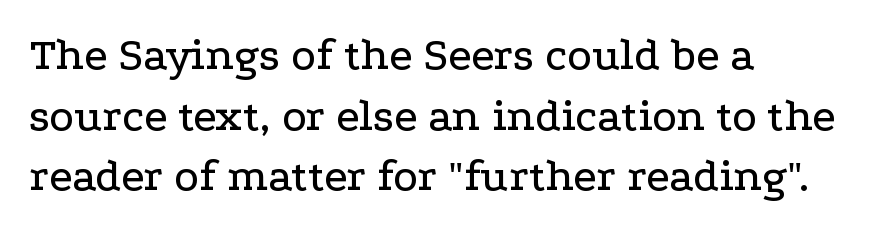
Q: Is the text italic (slanted)? A: No, it is upright.
Q: Is the typeface a serif or a sans-serif typeface? A: Serif.
Q: Is the text underlined? A: No.
Q: How is the paragraph aligned? A: Left-aligned.
Q: Is the spacing between letters normal or unusually wide? A: Normal.
Q: Is the spacing between lines tight, normal or loose? A: Normal.
Q: Width (condensed, normal, or wide)? A: Wide.
Q: Stroke contrast? A: Low.
Q: x-height? A: Medium.
Q: Monospaced? A: No.
